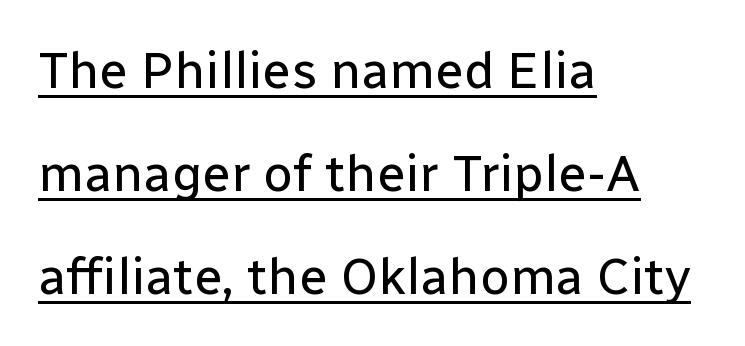
Compared with typical paragraphs, the rows here are farther apart. Compared with a typical body face, this is equally light or lighter still. The face used here is rendered with its standard letterfit. This sample uses an upright cut, with every glyph sitting square on the baseline.
